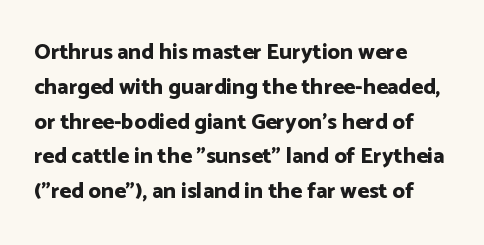
Q: Is the text bold? A: Yes.
Q: Is the text italic (slanted)? A: No, it is upright.
Q: Is the text underlined? A: No.
Q: How is the paragraph aligned? A: Left-aligned.
Q: Is the spacing between letters normal or unusually wide? A: Normal.
Q: Is the spacing between lines tight, normal or loose? A: Normal.
